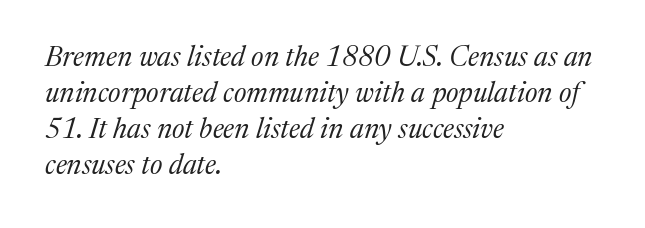
The image shows 28 px regular-weight serif type, italic (leaning right); set left-aligned, normal line spacing (1.29x), normal letter spacing, not underlined; medium stroke contrast and a medium x-height.
